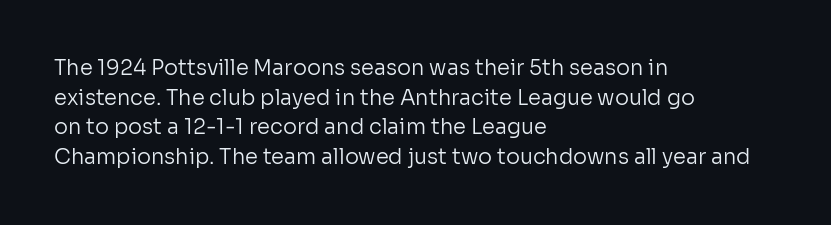
{"italic": "no", "bold": "no", "underline": "no", "align": "left", "line_spacing": "normal", "line_spacing_ratio": 1.41, "letter_spacing": "normal", "letter_spacing_em": 0.0, "glyph_px": 21}
